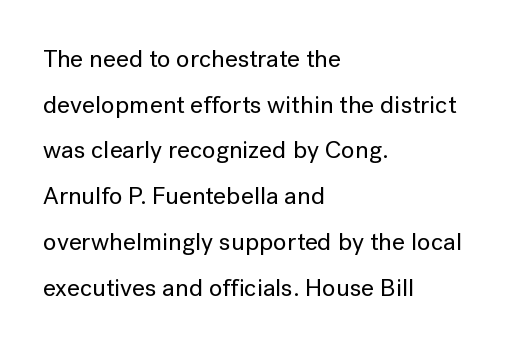
Teacher's note: observe the even left margin — that is flush-left alignment. Check under the words: just untouched page. Tracking value appears to be zero — textbook default spacing. A roman cut, with each character standing at attention.
